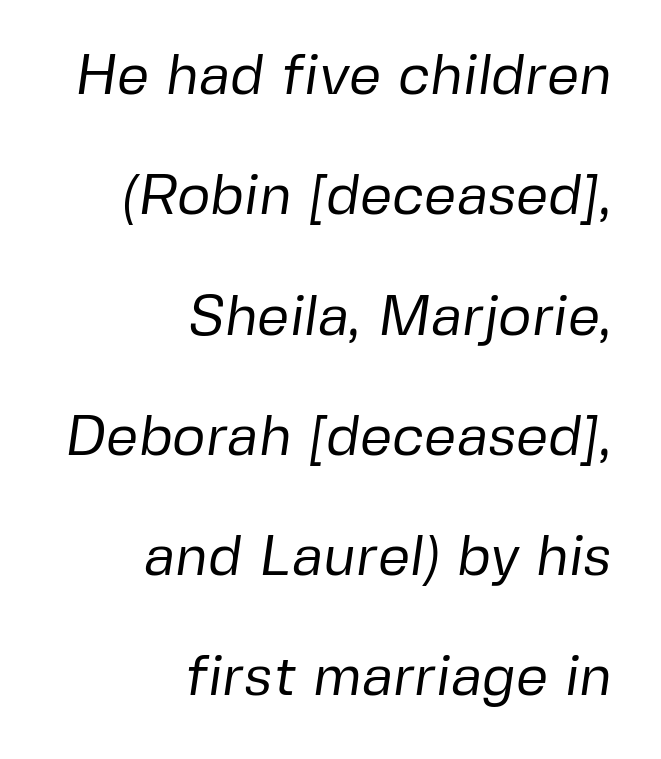
{"serif": "no", "bold": "no", "weight": "regular", "width": "normal", "stroke_contrast": "low", "x_height": "medium", "monospaced": "no", "underline": "no", "align": "right", "line_spacing": "loose", "line_spacing_ratio": 2.11, "letter_spacing": "normal", "letter_spacing_em": 0.0, "glyph_px": 57}
